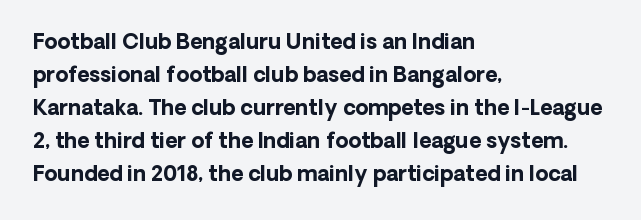
The sample has been set heavy, in full bold. Any mark beneath the type? The region is blank. The ragged edge is on the right, which tells us the setting is flush left. This sample uses plain, unmodified letter spacing. Posture: vertical. Does the leading feel generous? No, just average.
